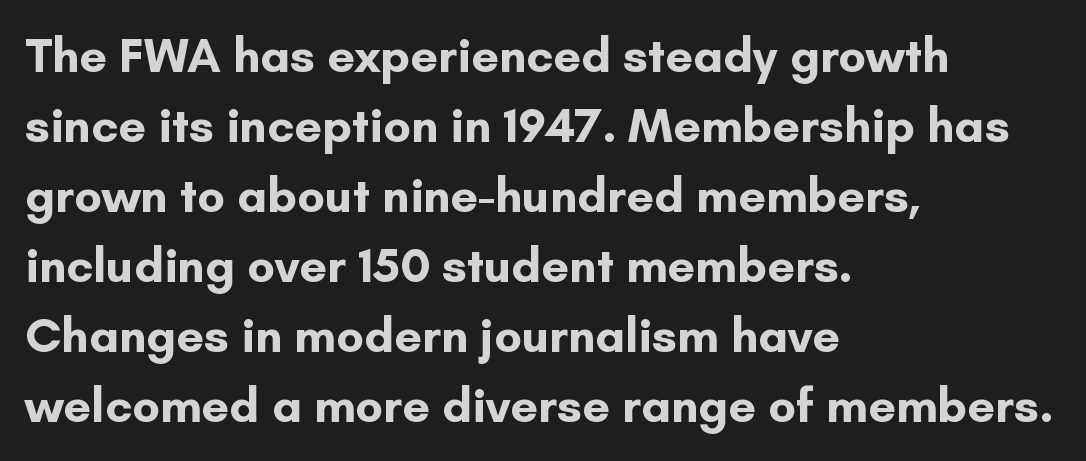
Q: Is the text bold? A: Yes.
Q: Is the text italic (slanted)? A: No, it is upright.
Q: Is the typeface a serif or a sans-serif typeface? A: Sans-serif.
Q: Is the text underlined? A: No.
Q: How is the paragraph aligned? A: Left-aligned.
Q: Is the spacing between letters normal or unusually wide? A: Normal.
Q: Is the spacing between lines tight, normal or loose? A: Normal.
Q: Width (condensed, normal, or wide)? A: Normal.
Q: Stroke contrast? A: Low.
Q: x-height? A: Small.
Q: Monospaced? A: No.
